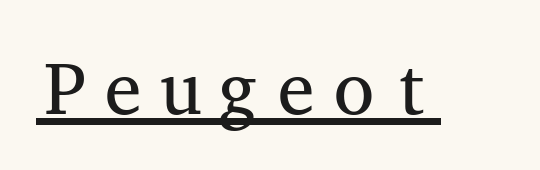
The image shows 74 px regular-weight, wide serif type, upright, monospaced; set normal letter spacing, underlined; medium stroke contrast and a medium x-height.
